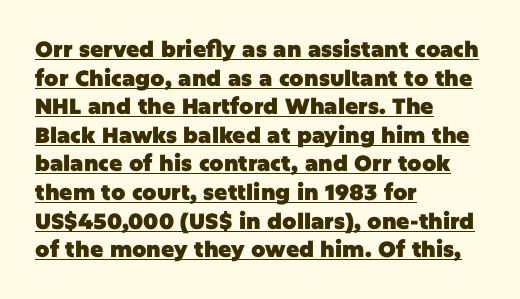
Q: Is the text bold? A: Yes.
Q: Is the text italic (slanted)? A: No, it is upright.
Q: Is the text underlined? A: Yes.
Q: How is the paragraph aligned? A: Left-aligned.
Q: Is the spacing between letters normal or unusually wide? A: Normal.
Q: Is the spacing between lines tight, normal or loose? A: Normal.
